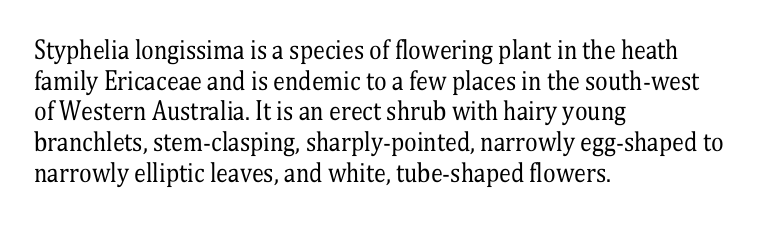
Q: Is the text bold? A: No.
Q: Is the text italic (slanted)? A: No, it is upright.
Q: Is the text underlined? A: No.
Q: How is the paragraph aligned? A: Left-aligned.
Q: Is the spacing between letters normal or unusually wide? A: Normal.
Q: Is the spacing between lines tight, normal or loose? A: Normal.
